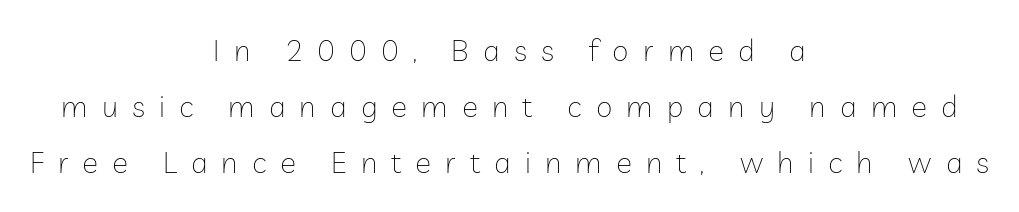
Q: Is the text bold? A: No.
Q: Is the text italic (slanted)? A: No, it is upright.
Q: Is the typeface a serif or a sans-serif typeface? A: Sans-serif.
Q: Is the text underlined? A: No.
Q: How is the paragraph aligned? A: Centered.
Q: Is the spacing between letters normal or unusually wide? A: Unusually wide.
Q: Width (condensed, normal, or wide)? A: Normal.
Q: Stroke contrast? A: Low.
Q: x-height? A: Medium.
Q: Monospaced? A: No.
